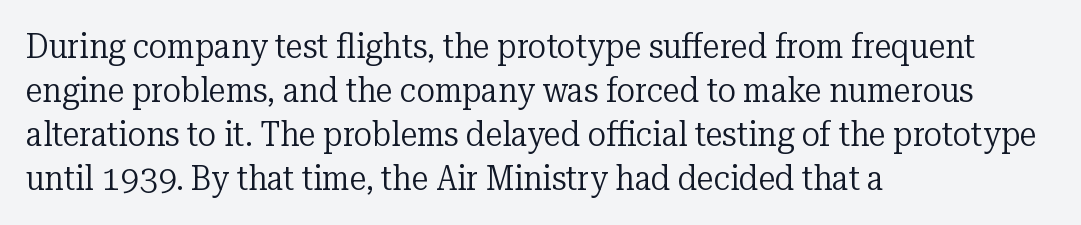
{"serif": "yes", "italic": "no", "bold": "no", "weight": "regular", "width": "normal", "stroke_contrast": "low", "x_height": "medium", "monospaced": "no", "underline": "no", "align": "left", "line_spacing": "normal", "line_spacing_ratio": 1.29, "letter_spacing": "normal", "letter_spacing_em": 0.0, "glyph_px": 34}
